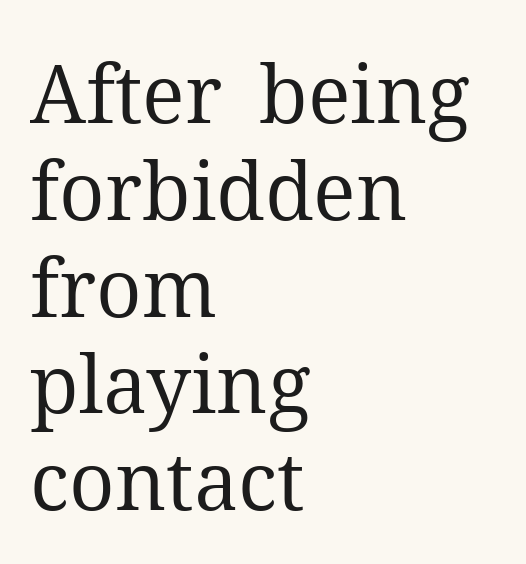
Q: Is the text bold? A: No.
Q: Is the text italic (slanted)? A: No, it is upright.
Q: Is the typeface a serif or a sans-serif typeface? A: Serif.
Q: Is the text underlined? A: No.
Q: How is the paragraph aligned? A: Left-aligned.
Q: Is the spacing between letters normal or unusually wide? A: Normal.
Q: Width (condensed, normal, or wide)? A: Normal.
Q: Stroke contrast? A: Medium.
Q: x-height? A: Medium.
Q: Monospaced? A: No.
